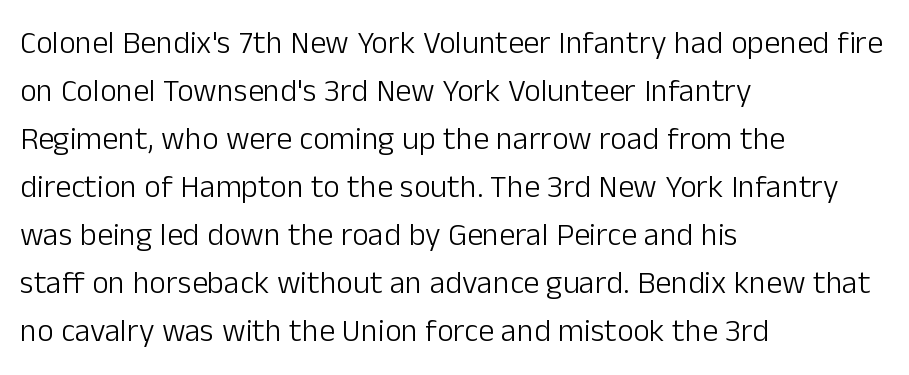
Style check: upright. Tracking here is standard; glyphs follow each other at the usual distance. Summary of weight: not heavy and not bold. Descenders are the only things crossing below the line.
